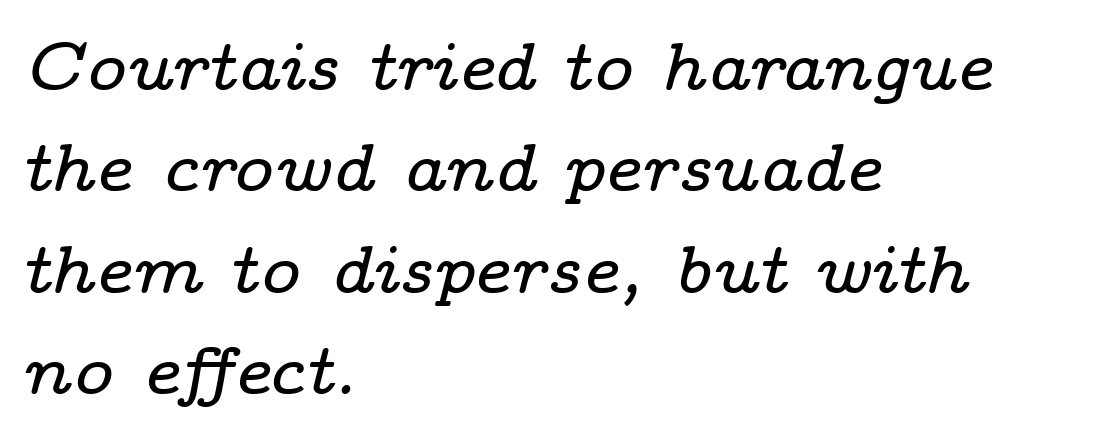
The image shows 68 px wide serif type, italic (leaning right); set left-aligned, normal line spacing (1.49x), normal letter spacing, not underlined; low stroke contrast and a medium x-height.
